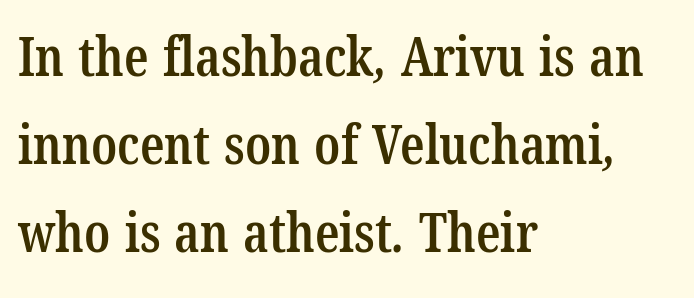
The image shows 54 px semibold, condensed serif type; set left-aligned, normal line spacing (1.63x), normal letter spacing, not underlined; low stroke contrast and a medium x-height.
